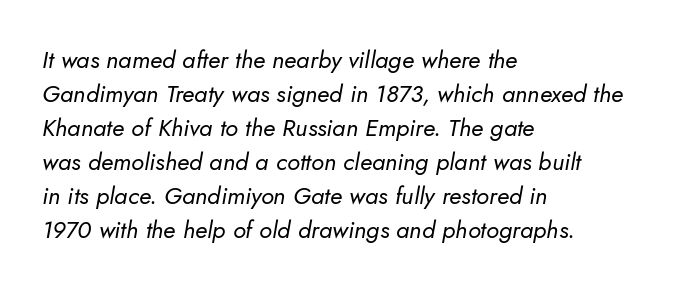
Typeset ragged right — the left edge is the straight one. Underline: absent. Looking at the ascenders, they clearly lean. The lines sit at an ordinary, default distance from one another. Is the letter spacing exaggerated? No — it looks like the ordinary default. Stem width sits at or under what a default text font uses.
